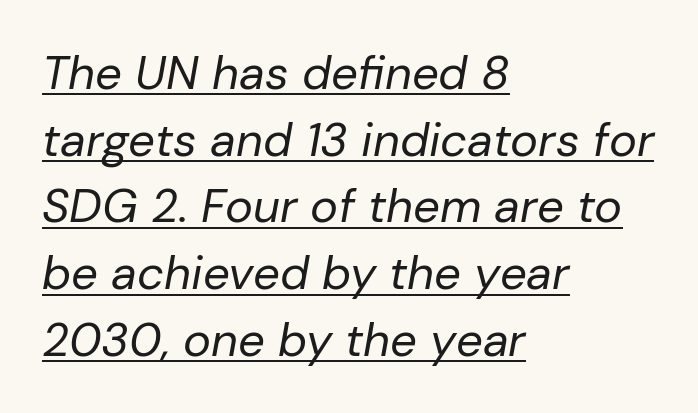
Q: Is the text bold? A: No.
Q: Is the text italic (slanted)? A: Yes, it leans right by about 10 degrees.
Q: Is the text underlined? A: Yes.
Q: How is the paragraph aligned? A: Left-aligned.
Q: Is the spacing between letters normal or unusually wide? A: Normal.
Q: Is the spacing between lines tight, normal or loose? A: Normal.
Q: Width (condensed, normal, or wide)? A: Normal.
Q: Stroke contrast? A: Low.
Q: x-height? A: Medium.
Q: Monospaced? A: No.
